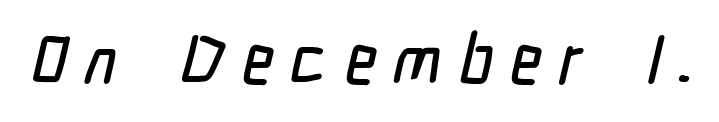
No word sits above an underline. What stands out about the letter spacing? Its width — letters are far apart. These lines are composed in type without serifs. Character widths vary here, with narrow letters taking less room than wide ones.
